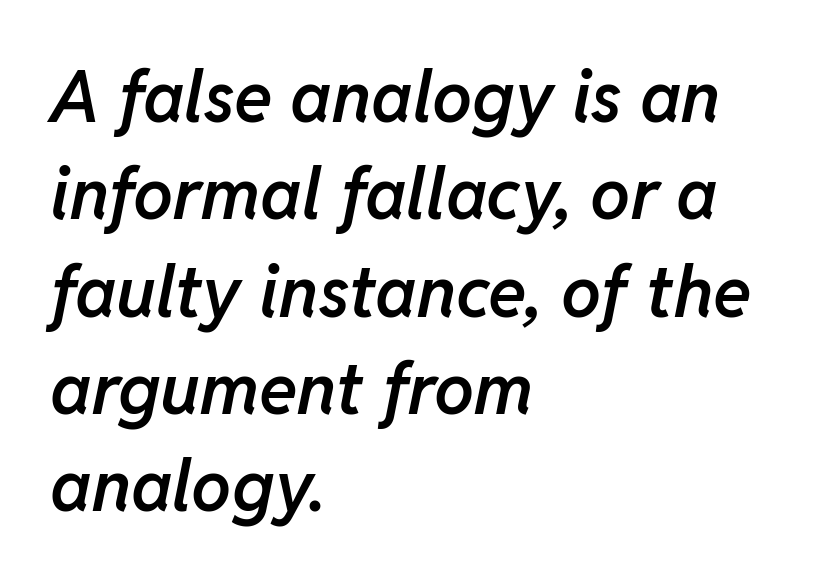
{"italic": "yes", "lean": "right", "slant_degrees": 11, "bold": "semi", "weight": "semibold", "width": "normal", "stroke_contrast": "low", "x_height": "medium", "monospaced": "no", "underline": "no", "align": "left", "line_spacing": "normal", "line_spacing_ratio": 1.37, "letter_spacing": "normal", "letter_spacing_em": 0.0, "glyph_px": 71}
